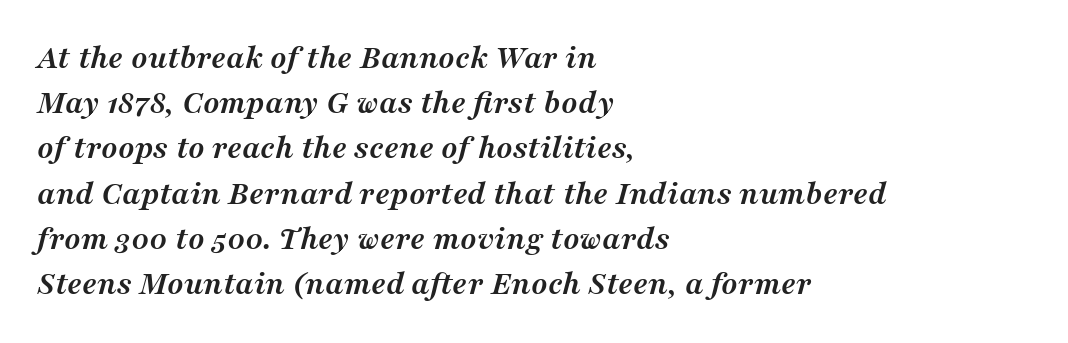
The image shows 34 px semibold serif type, italic (leaning right); set left-aligned, normal line spacing (1.33x), normal letter spacing, not underlined; medium stroke contrast and a medium x-height.
